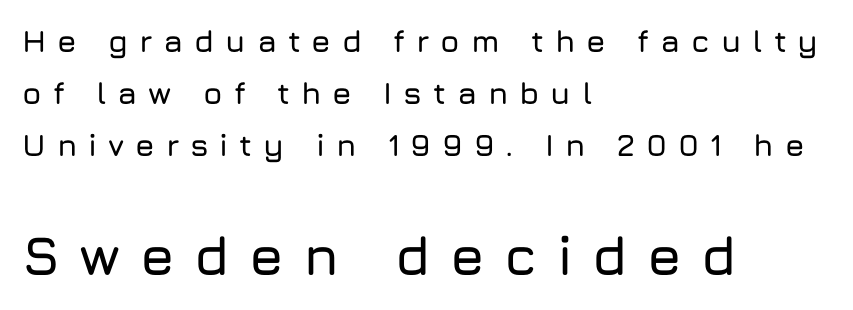
The image shows 55 px sans-serif type, upright; set left-aligned, normal line spacing (1.67x), unusually wide letter spacing (+0.35 em), not underlined; the second (bottom) block is 1.77x larger; low stroke contrast and a medium x-height.
